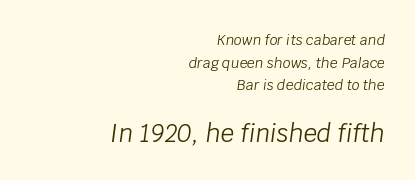
{"italic": "yes", "lean": "right", "slant_degrees": 8, "bold": "no", "underline": "no", "align": "right", "line_spacing": "normal", "line_spacing_ratio": 1.61, "letter_spacing": "normal", "letter_spacing_em": 0.0, "larger_block": "second", "size_ratio": 1.71, "glyph_px": 24}
